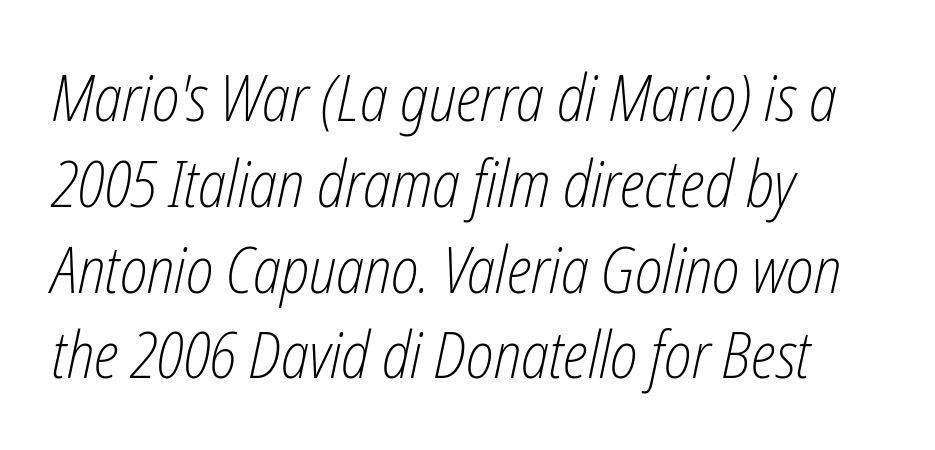
Q: Is the text bold? A: No.
Q: Is the text italic (slanted)? A: Yes, it leans right by about 12 degrees.
Q: Is the text underlined? A: No.
Q: How is the paragraph aligned? A: Left-aligned.
Q: Is the spacing between letters normal or unusually wide? A: Normal.
Q: Is the spacing between lines tight, normal or loose? A: Normal.
Q: Width (condensed, normal, or wide)? A: Condensed.
Q: Stroke contrast? A: Low.
Q: x-height? A: Medium.
Q: Monospaced? A: No.
